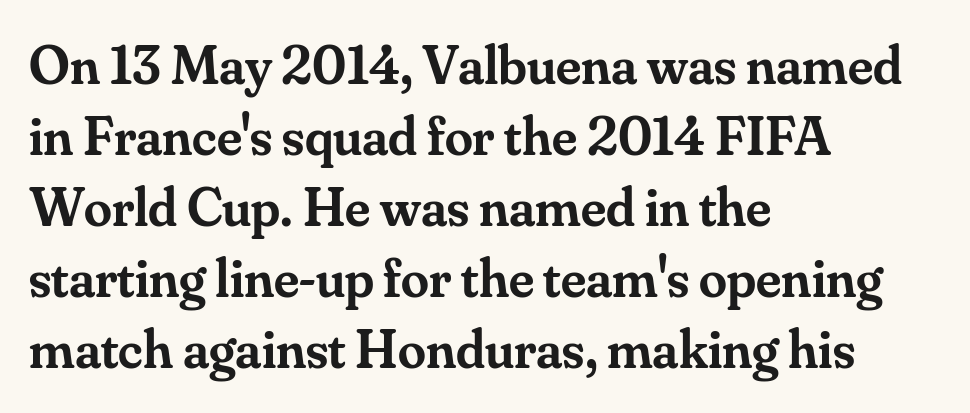
{"serif": "yes", "italic": "no", "bold": "semi", "weight": "semibold", "width": "normal", "stroke_contrast": "medium", "x_height": "small", "monospaced": "no", "underline": "no", "align": "left", "line_spacing": "normal", "line_spacing_ratio": 1.27, "letter_spacing": "normal", "letter_spacing_em": 0.0, "glyph_px": 56}
